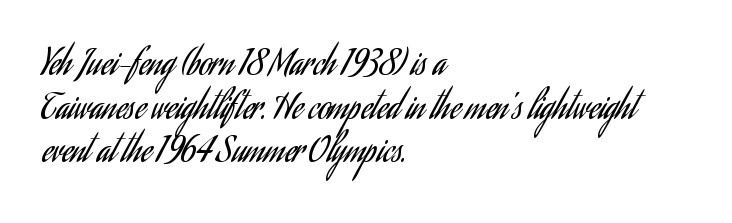
Stroke thickness stays within the range of a standard reading face or lighter. Serif or sans? Sans — the stroke terminals are bare. The face used here is proportionally spaced, like ordinary book or web type. Leading matches the norm, producing a regular column. Inter-character spacing is left at the font's built-in metrics.
